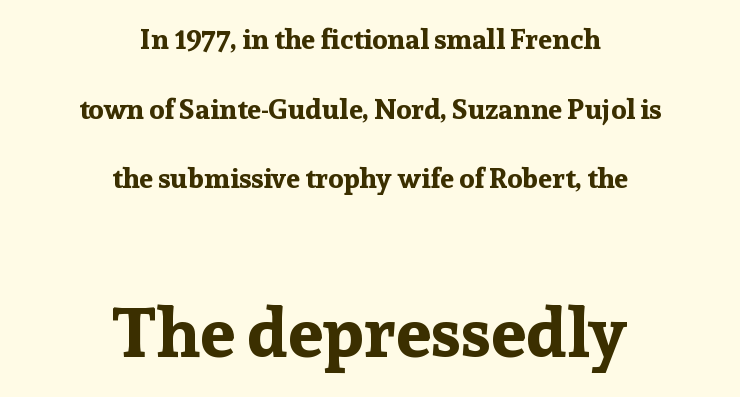
The image shows 70 px bold serif type, upright; set centered, loose line spacing (2.49x), normal letter spacing, not underlined; the second (bottom) block is 2.5x larger; low stroke contrast and a medium x-height.
